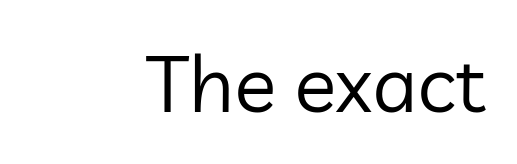
The image shows 79 px regular-weight sans-serif type, upright; set right-aligned, normal letter spacing, not underlined; low stroke contrast and a medium x-height.
